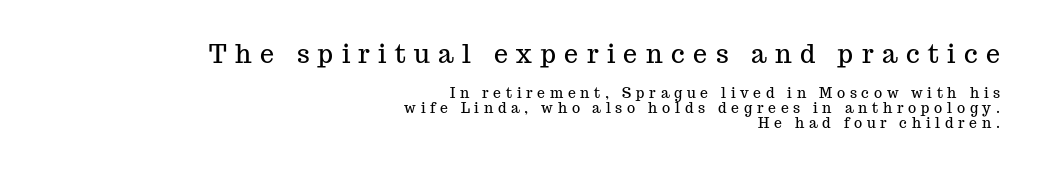
Q: Is the text italic (slanted)? A: No, it is upright.
Q: Is the text underlined? A: No.
Q: How is the paragraph aligned? A: Right-aligned.
Q: Is the spacing between letters normal or unusually wide? A: Unusually wide.
Q: Is the spacing between lines tight, normal or loose? A: Tight.
Q: Which block of text is set in a larger size, the first (top) or the second (bottom)? A: The first (top) one.
